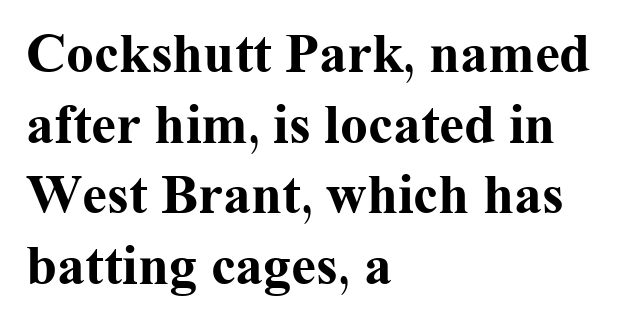
Q: Is the text bold? A: Yes.
Q: Is the text italic (slanted)? A: No, it is upright.
Q: Is the typeface a serif or a sans-serif typeface? A: Serif.
Q: Is the text underlined? A: No.
Q: How is the paragraph aligned? A: Left-aligned.
Q: Is the spacing between letters normal or unusually wide? A: Normal.
Q: Is the spacing between lines tight, normal or loose? A: Normal.
Q: Width (condensed, normal, or wide)? A: Normal.
Q: Stroke contrast? A: Medium.
Q: x-height? A: Medium.
Q: Monospaced? A: No.
